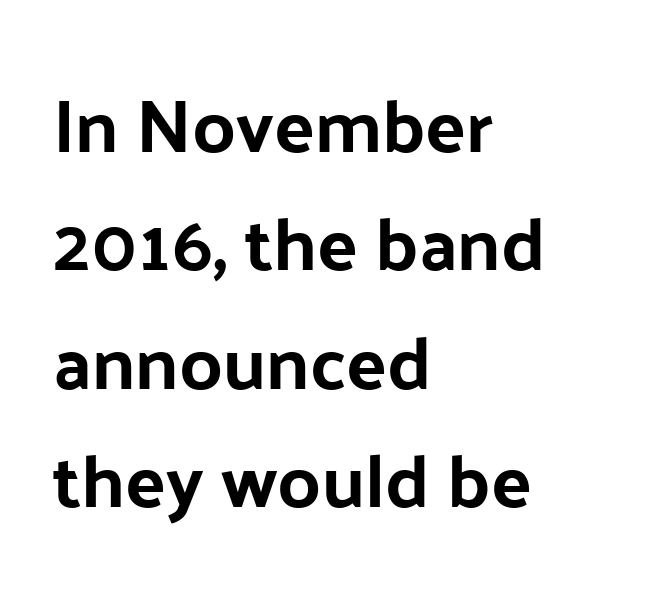
Q: Is the text bold? A: Yes.
Q: Is the text italic (slanted)? A: No, it is upright.
Q: Is the typeface a serif or a sans-serif typeface? A: Sans-serif.
Q: Is the text underlined? A: No.
Q: How is the paragraph aligned? A: Left-aligned.
Q: Is the spacing between letters normal or unusually wide? A: Normal.
Q: Is the spacing between lines tight, normal or loose? A: Normal.
Q: Width (condensed, normal, or wide)? A: Normal.
Q: Stroke contrast? A: Low.
Q: x-height? A: Medium.
Q: Monospaced? A: No.
